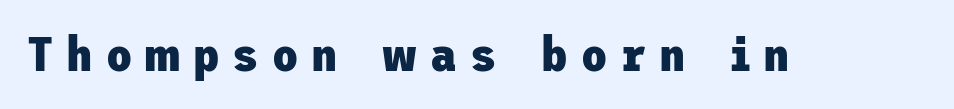
The image shows 48 px heavy sans-serif type, upright; set unusually wide letter spacing (+0.27 em), not underlined; low stroke contrast and a medium x-height.
